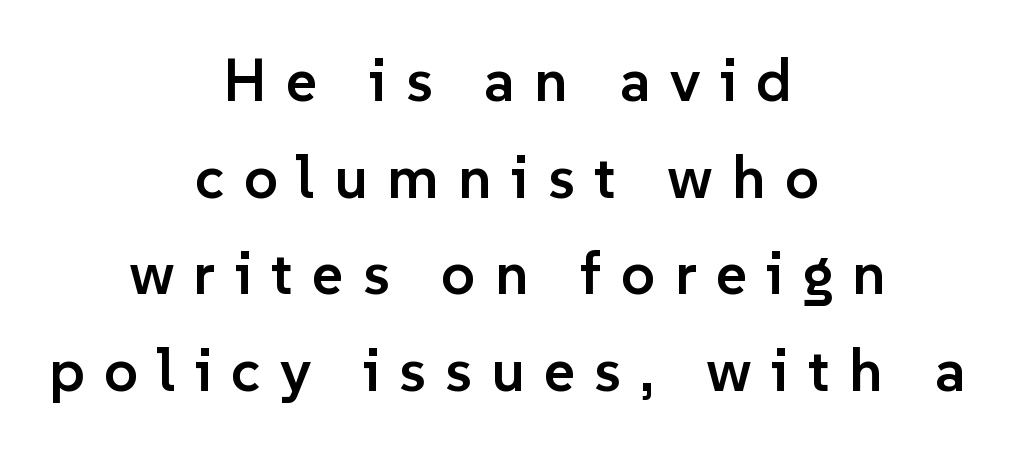
The leading is moderate, giving the passage an even texture. Where is the straight margin? There isn't one; the lines are centered. Note: no serifs on the glyphs. Display-style spreading of the glyphs; the letterfit is very open.
